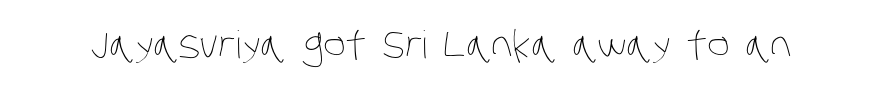
Q: Is the text bold? A: No.
Q: Is the text underlined? A: No.
Q: Is the spacing between letters normal or unusually wide? A: Normal.
Q: Width (condensed, normal, or wide)? A: Condensed.
Q: Stroke contrast? A: Low.
Q: x-height? A: Large.
Q: Monospaced? A: No.
